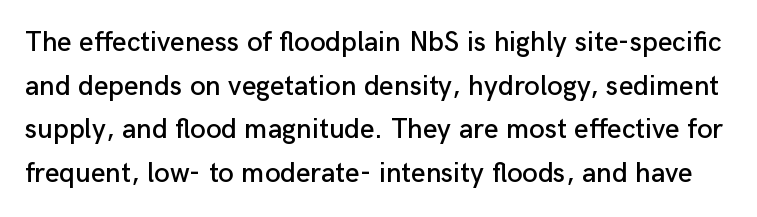
Q: Is the text italic (slanted)? A: No, it is upright.
Q: Is the typeface a serif or a sans-serif typeface? A: Sans-serif.
Q: Is the text underlined? A: No.
Q: Is the spacing between letters normal or unusually wide? A: Normal.
Q: Is the spacing between lines tight, normal or loose? A: Normal.
Q: Width (condensed, normal, or wide)? A: Normal.
Q: Stroke contrast? A: Low.
Q: x-height? A: Medium.
Q: Monospaced? A: No.
